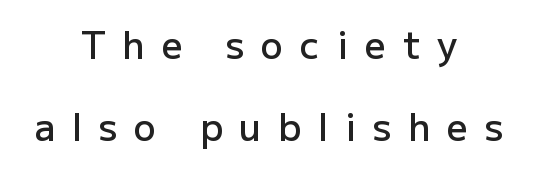
Q: Is the text bold? A: Semi-bold.
Q: Is the text italic (slanted)? A: No, it is upright.
Q: Is the typeface a serif or a sans-serif typeface? A: Sans-serif.
Q: Is the text underlined? A: No.
Q: How is the paragraph aligned? A: Centered.
Q: Is the spacing between letters normal or unusually wide? A: Unusually wide.
Q: Is the spacing between lines tight, normal or loose? A: Loose.
Q: Width (condensed, normal, or wide)? A: Normal.
Q: Stroke contrast? A: Low.
Q: x-height? A: Medium.
Q: Monospaced? A: No.
